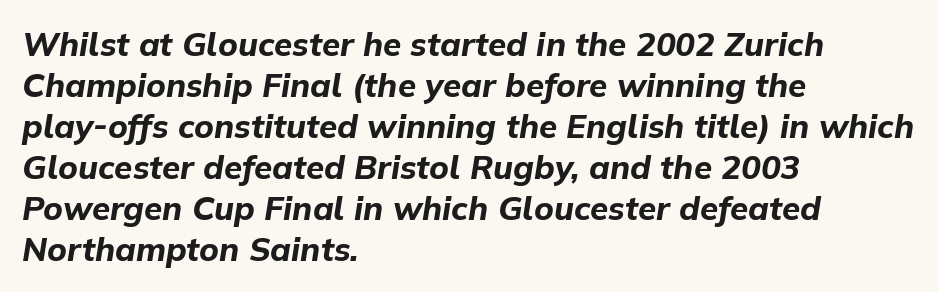
Layout note: lines flush left. A typesetter would call this zero additional tracking. You'd pick this weight for a headline — it's a proper bold. Would a proofreader flag this as italicized? Yes. Each row of text sits above clean, open space.
